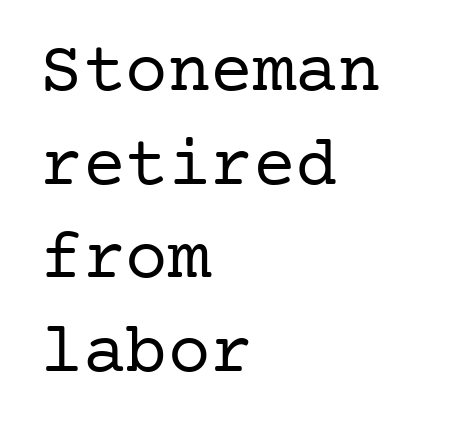
The image shows 71 px regular-weight serif type, upright; set left-aligned, normal line spacing (1.32x), normal letter spacing, not underlined; low stroke contrast and a medium x-height.
